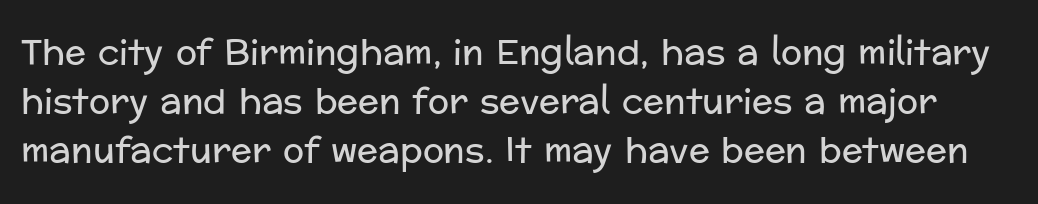
The image shows 35 px regular-weight sans-serif type, upright; set normal line spacing (1.4x), normal letter spacing, not underlined; low stroke contrast and a medium x-height.
